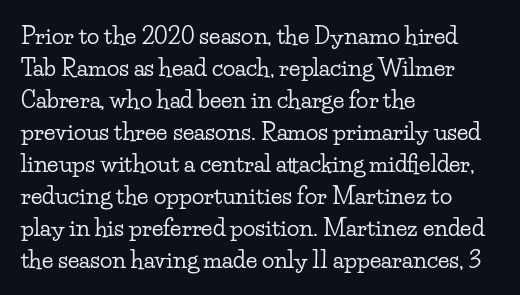
Q: Is the text italic (slanted)? A: No, it is upright.
Q: Is the text underlined? A: No.
Q: How is the paragraph aligned? A: Left-aligned.
Q: Is the spacing between letters normal or unusually wide? A: Normal.
Q: Is the spacing between lines tight, normal or loose? A: Normal.
